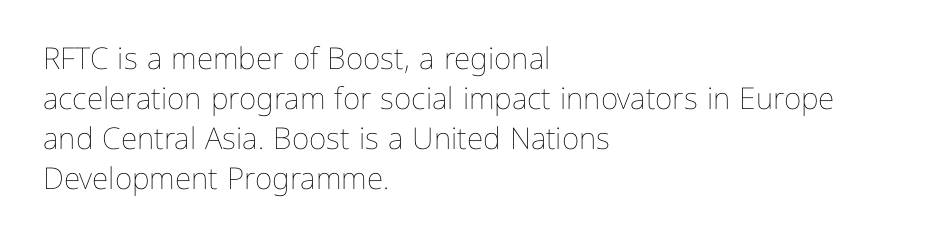
{"italic": "no", "bold": "no", "weight": "thin", "width": "normal", "stroke_contrast": "low", "x_height": "medium", "monospaced": "no", "underline": "no", "align": "left", "line_spacing": "normal", "line_spacing_ratio": 1.33, "letter_spacing": "normal", "letter_spacing_em": 0.0, "glyph_px": 30}
